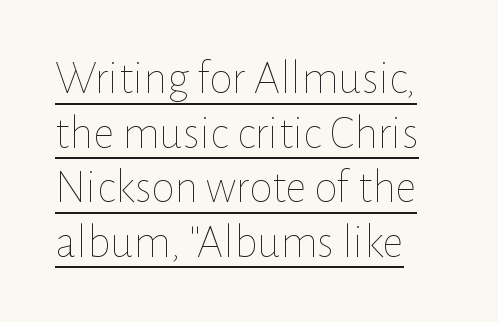
The image shows 47 px thin type, upright; set left-aligned, line spacing 1.16x, normal letter spacing, underlined; low stroke contrast and a medium x-height.
